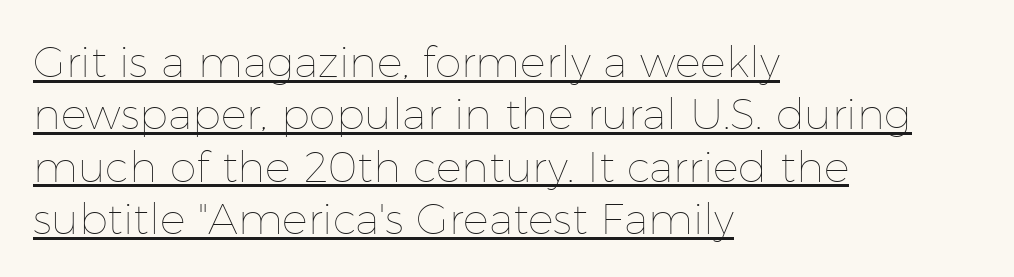
The image shows 43 px thin type, upright; set left-aligned, line spacing 1.22x, normal letter spacing, underlined; low stroke contrast and a medium x-height.
